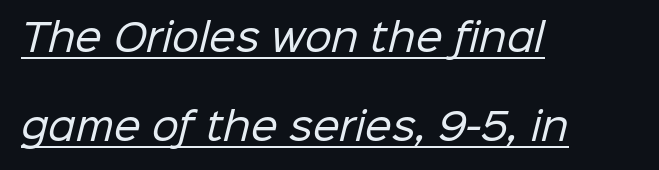
Q: Is the text bold? A: No.
Q: Is the typeface a serif or a sans-serif typeface? A: Sans-serif.
Q: Is the text underlined? A: Yes.
Q: How is the paragraph aligned? A: Left-aligned.
Q: Is the spacing between letters normal or unusually wide? A: Normal.
Q: Is the spacing between lines tight, normal or loose? A: Loose.
Q: Width (condensed, normal, or wide)? A: Normal.
Q: Stroke contrast? A: Low.
Q: x-height? A: Medium.
Q: Monospaced? A: No.
